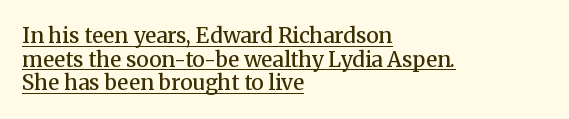
{"italic": "no", "bold": "semi", "underline": "yes", "align": "left", "line_spacing": "tight", "line_spacing_ratio": 1.13, "letter_spacing": "normal", "letter_spacing_em": 0.0, "glyph_px": 21}
